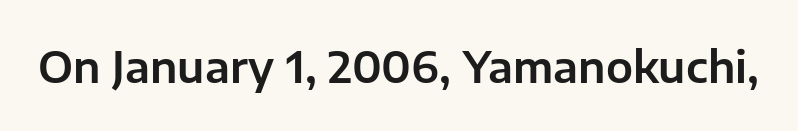
{"serif": "no", "italic": "no", "width": "normal", "stroke_contrast": "low", "x_height": "medium", "monospaced": "no", "underline": "no", "letter_spacing": "normal", "letter_spacing_em": 0.0, "glyph_px": 43}
